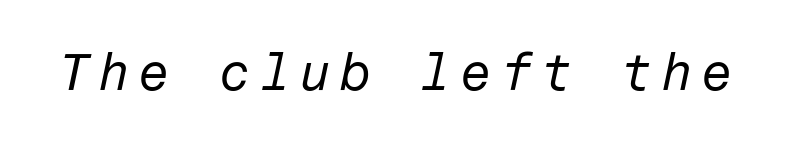
{"italic": "yes", "lean": "right", "slant_degrees": 12, "bold": "no", "weight": "regular", "width": "normal", "stroke_contrast": "low", "x_height": "medium", "underline": "no", "glyph_px": 51}
